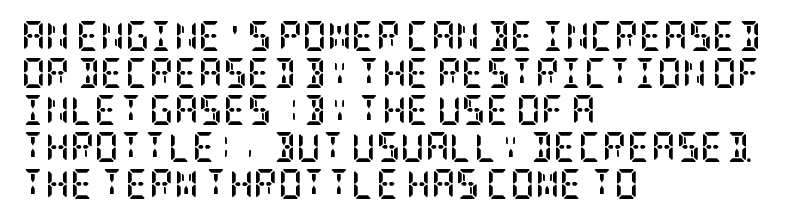
Just letters on the line, the space beneath them empty. Glyph-to-glyph distance matches everyday printed text. Is the type bold? Yes — the strokes are clearly thick and heavy. Visually the block forms a straight wall on the left and a jagged coastline on the right. The letters stand straight up with perfectly vertical stems. A typesetter would label this face a serif.
